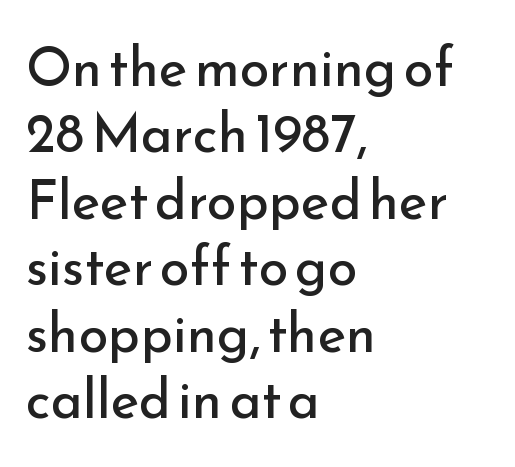
The image shows 54 px regular-weight sans-serif type, upright; set left-aligned, line spacing 1.23x, normal letter spacing, not underlined; low stroke contrast and a small x-height.
